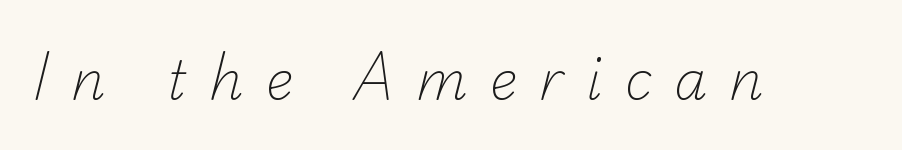
Q: Is the text bold? A: No.
Q: Is the typeface a serif or a sans-serif typeface? A: Sans-serif.
Q: Is the text underlined? A: No.
Q: Is the spacing between letters normal or unusually wide? A: Unusually wide.
Q: Width (condensed, normal, or wide)? A: Normal.
Q: Stroke contrast? A: Low.
Q: x-height? A: Small.
Q: Monospaced? A: No.
